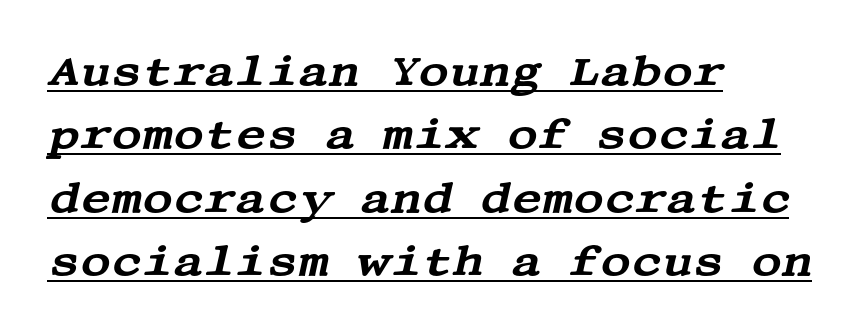
{"serif": "yes", "italic": "yes", "lean": "right", "slant_degrees": 13, "width": "wide", "stroke_contrast": "medium", "x_height": "large", "underline": "yes", "align": "left", "line_spacing": "normal", "line_spacing_ratio": 1.51, "letter_spacing": "normal", "letter_spacing_em": 0.0, "glyph_px": 42}
